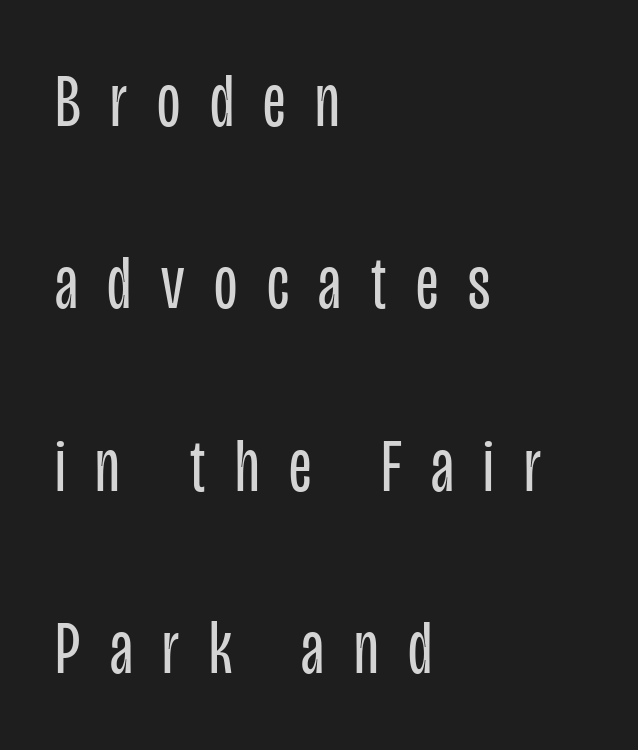
Tall strokes in this sample are plumb rather than angled. Check the space under the baseline: it is left empty. The type is letterspaced generously, with wide tracking. Leftover space on each line is placed entirely after the last word. Examine the stroke ends and you'll find no serifs.
